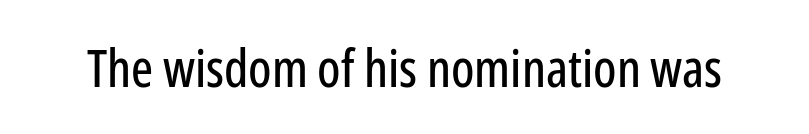
Q: Is the text italic (slanted)? A: No, it is upright.
Q: Is the typeface a serif or a sans-serif typeface? A: Sans-serif.
Q: Is the text underlined? A: No.
Q: Is the spacing between letters normal or unusually wide? A: Normal.
Q: Width (condensed, normal, or wide)? A: Condensed.
Q: Stroke contrast? A: Low.
Q: x-height? A: Medium.
Q: Monospaced? A: No.
